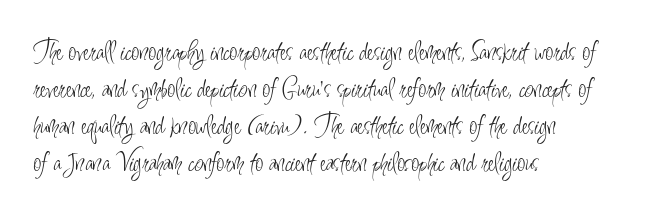
{"serif": "no", "bold": "no", "weight": "light", "width": "condensed", "stroke_contrast": "low", "x_height": "small", "monospaced": "no", "underline": "no", "align": "left", "line_spacing": "normal", "line_spacing_ratio": 1.28, "letter_spacing": "normal", "letter_spacing_em": 0.0, "glyph_px": 29}
